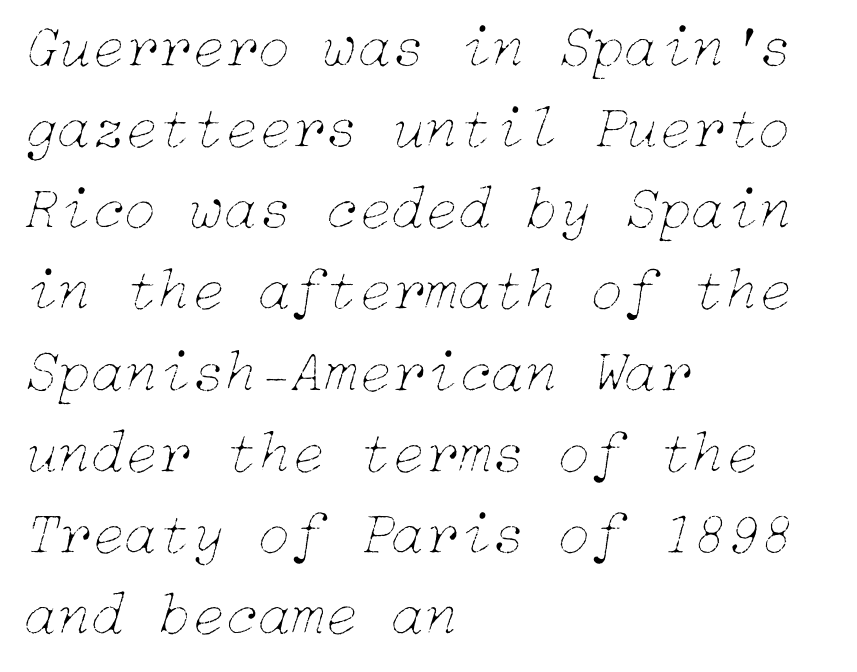
The image shows 61 px thin type, italic (leaning right); set left-aligned, normal line spacing (1.33x), normal letter spacing, not underlined; low stroke contrast and a medium x-height.
